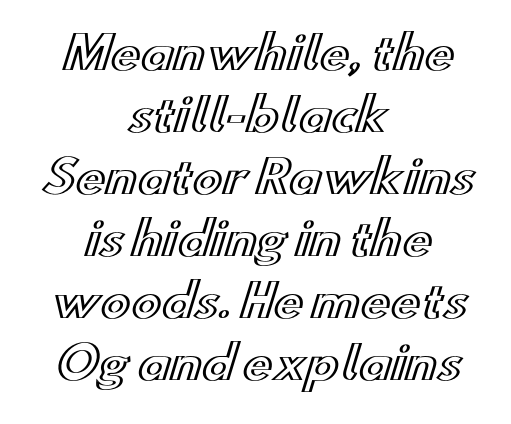
{"width": "wide", "x_height": "small", "monospaced": "no", "underline": "no", "align": "center", "line_spacing": "normal", "line_spacing_ratio": 1.38, "letter_spacing": "normal", "letter_spacing_em": 0.0, "glyph_px": 45}
